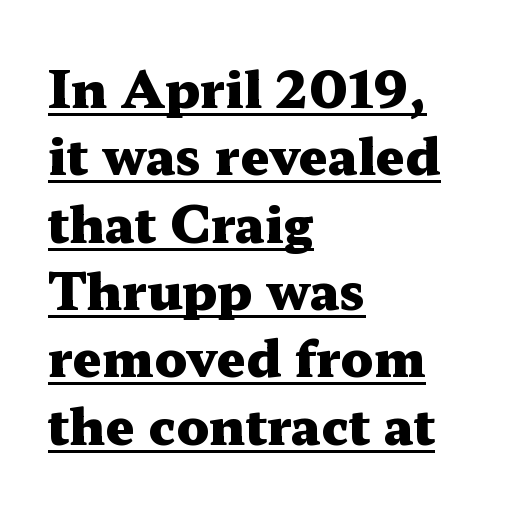
{"serif": "yes", "italic": "no", "bold": "yes", "weight": "heavy", "width": "wide", "stroke_contrast": "medium", "x_height": "medium", "monospaced": "no", "underline": "yes", "align": "left", "line_spacing": "normal", "line_spacing_ratio": 1.32, "letter_spacing": "normal", "letter_spacing_em": 0.0, "glyph_px": 51}
